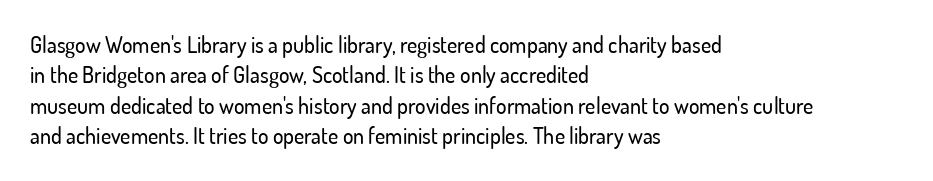
The image shows 22 px text type, upright; set left-aligned, normal line spacing (1.38x), normal letter spacing, not underlined.
